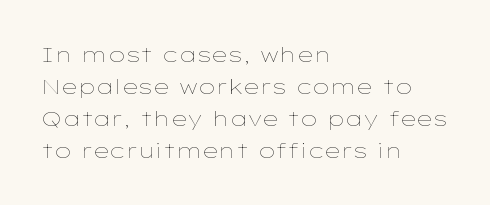
The image shows 21 px text type, upright; set left-aligned, normal line spacing (1.52x), normal letter spacing, not underlined.
